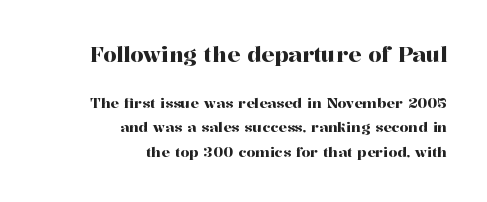
Q: Is the text italic (slanted)? A: No, it is upright.
Q: Is the text underlined? A: No.
Q: How is the paragraph aligned? A: Right-aligned.
Q: Is the spacing between letters normal or unusually wide? A: Normal.
Q: Which block of text is set in a larger size, the first (top) or the second (bottom)? A: The first (top) one.
